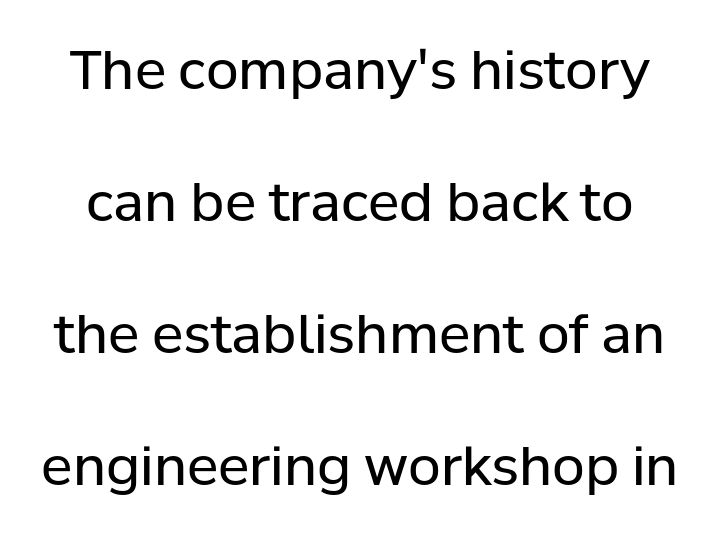
{"serif": "no", "italic": "no", "bold": "no", "weight": "regular", "width": "normal", "stroke_contrast": "low", "x_height": "medium", "monospaced": "no", "underline": "no", "line_spacing": "loose", "line_spacing_ratio": 2.49, "letter_spacing": "normal", "letter_spacing_em": 0.0, "glyph_px": 53}
